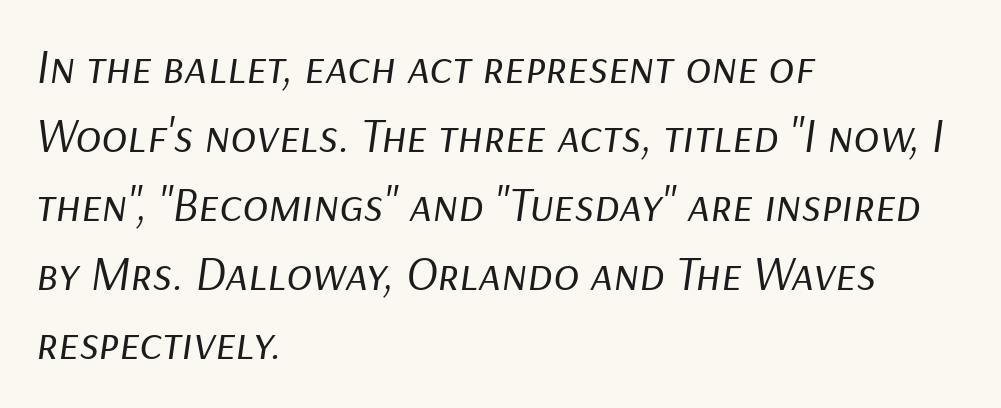
{"italic": "yes", "lean": "right", "slant_degrees": 9, "bold": "no", "weight": "regular", "width": "normal", "stroke_contrast": "low", "x_height": "medium", "monospaced": "no", "underline": "no", "align": "left", "line_spacing": "normal", "line_spacing_ratio": 1.44, "letter_spacing": "normal", "letter_spacing_em": 0.0, "glyph_px": 48}
